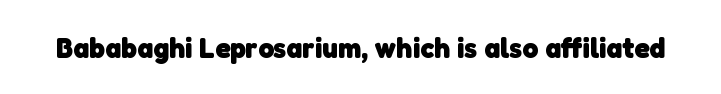
Q: Is the text bold? A: Yes.
Q: Is the typeface a serif or a sans-serif typeface? A: Sans-serif.
Q: Is the text underlined? A: No.
Q: Is the spacing between letters normal or unusually wide? A: Normal.
Q: Width (condensed, normal, or wide)? A: Normal.
Q: Stroke contrast? A: Low.
Q: x-height? A: Medium.
Q: Monospaced? A: No.
